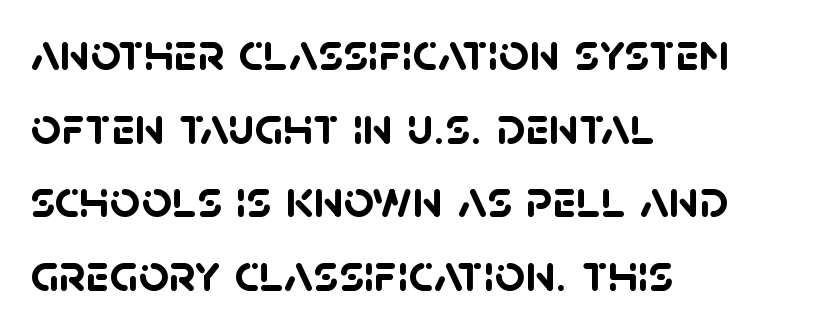
{"serif": "no", "bold": "yes", "weight": "semibold", "width": "normal", "stroke_contrast": "low", "x_height": "large", "monospaced": "no", "underline": "no", "align": "left", "line_spacing": "normal", "line_spacing_ratio": 1.39, "letter_spacing": "normal", "letter_spacing_em": 0.0, "glyph_px": 53}
